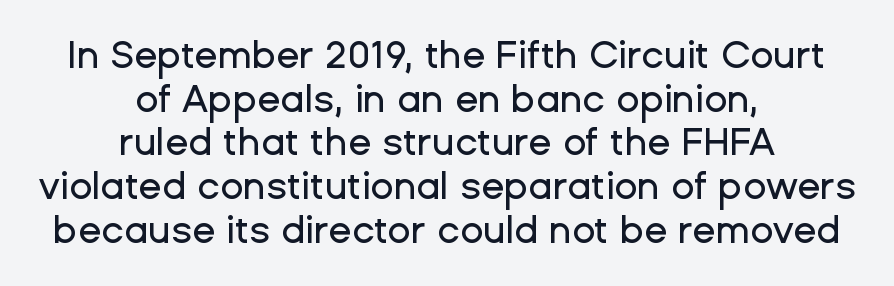
{"serif": "no", "italic": "no", "width": "normal", "stroke_contrast": "low", "x_height": "medium", "monospaced": "no", "underline": "no", "align": "center", "line_spacing": "tight", "line_spacing_ratio": 1.15, "letter_spacing": "normal", "letter_spacing_em": 0.0, "glyph_px": 38}
